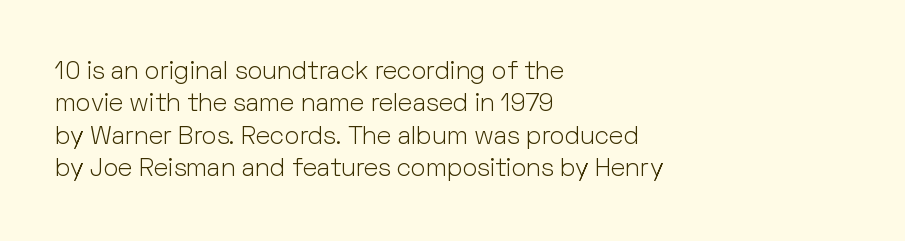
Q: Is the text bold? A: No.
Q: Is the text italic (slanted)? A: No, it is upright.
Q: Is the text underlined? A: No.
Q: How is the paragraph aligned? A: Left-aligned.
Q: Is the spacing between letters normal or unusually wide? A: Normal.
Q: Is the spacing between lines tight, normal or loose? A: Normal.
